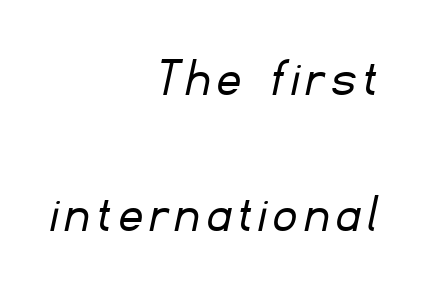
The image shows 57 px light sans-serif type; set right-aligned, loose line spacing (2.39x), not underlined; low stroke contrast and a small x-height.
